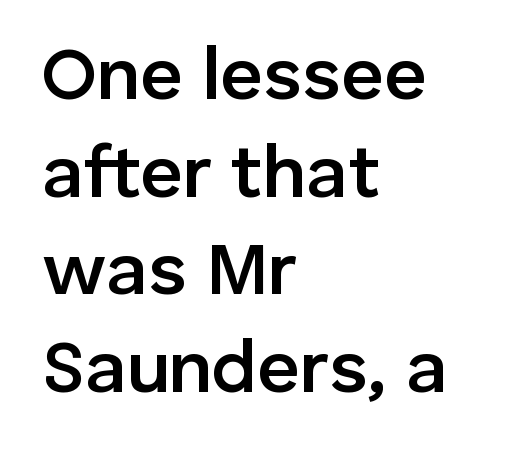
{"serif": "no", "italic": "no", "bold": "semi", "weight": "semibold", "width": "normal", "stroke_contrast": "low", "x_height": "medium", "monospaced": "no", "underline": "no", "align": "left", "line_spacing": "normal", "line_spacing_ratio": 1.32, "letter_spacing": "normal", "letter_spacing_em": 0.0, "glyph_px": 74}
